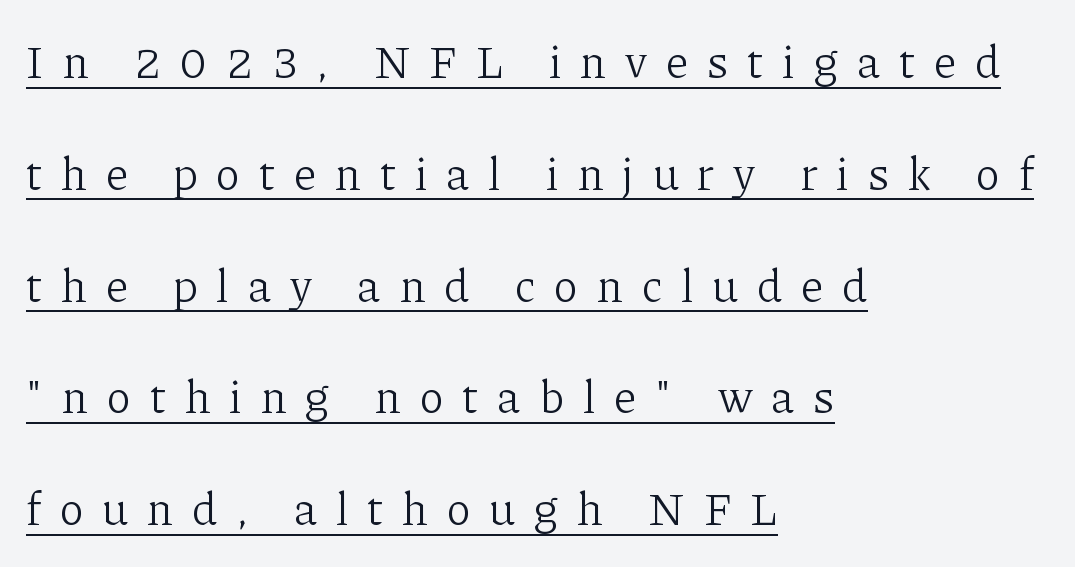
{"serif": "yes", "italic": "no", "bold": "no", "weight": "light", "width": "normal", "stroke_contrast": "low", "x_height": "medium", "monospaced": "no", "underline": "yes", "align": "left", "line_spacing": "loose", "line_spacing_ratio": 2.43, "letter_spacing": "wide", "letter_spacing_em": 0.41, "glyph_px": 46}
